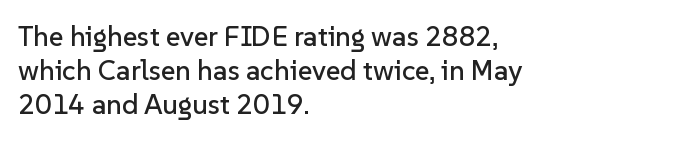
The image shows 28 px sans-serif type, upright; set left-aligned, line spacing 1.22x, normal letter spacing, not underlined; low stroke contrast and a medium x-height.
